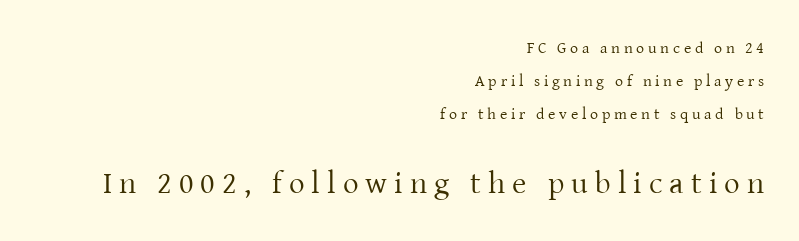
The image shows 31 px regular-weight serif type, upright; set right-aligned, loose line spacing (2.05x), unusually wide letter spacing (+0.23 em), not underlined; the second (bottom) block is 1.94x larger; low stroke contrast and a medium x-height.
